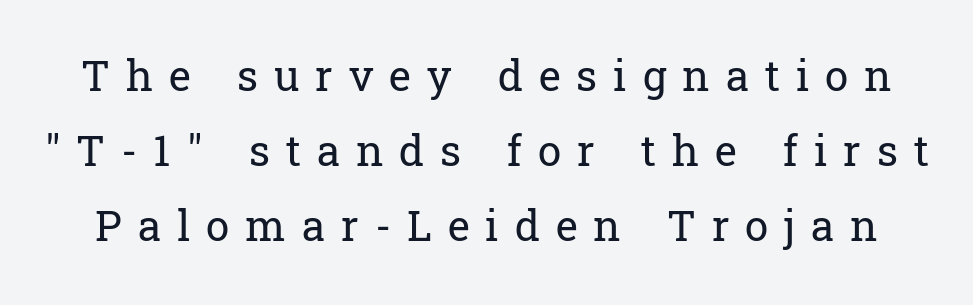
Is this a fixed-width face? No — the glyphs have proportional, varying widths. Serif or sans? Serif — the stroke terminals have little feet. It's the straight-up-and-down kind of type. Weight: in the light-to-regular range. Spacing between characters has been opened up far beyond the box default.
